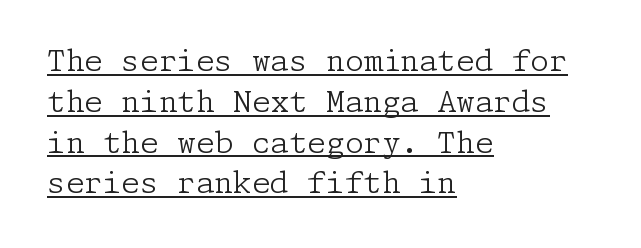
Unlike a clean sans, this face finishes its strokes with serifs. Words appear dense and cohesive because spacing is normal. Posture: upright roman. These characters rest on top of a visible drawn line.
